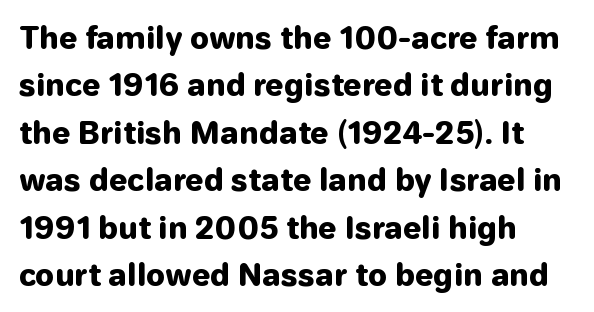
{"serif": "no", "italic": "no", "bold": "yes", "weight": "heavy", "width": "normal", "stroke_contrast": "low", "x_height": "medium", "monospaced": "no", "underline": "no", "align": "left", "line_spacing": "normal", "line_spacing_ratio": 1.58, "letter_spacing": "normal", "letter_spacing_em": 0.0, "glyph_px": 30}
